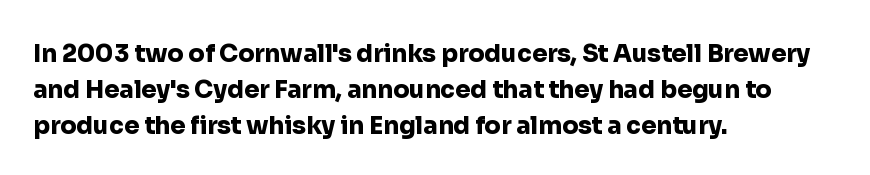
The image shows 24 px bold type, upright; set left-aligned, normal line spacing (1.49x), normal letter spacing, not underlined.
